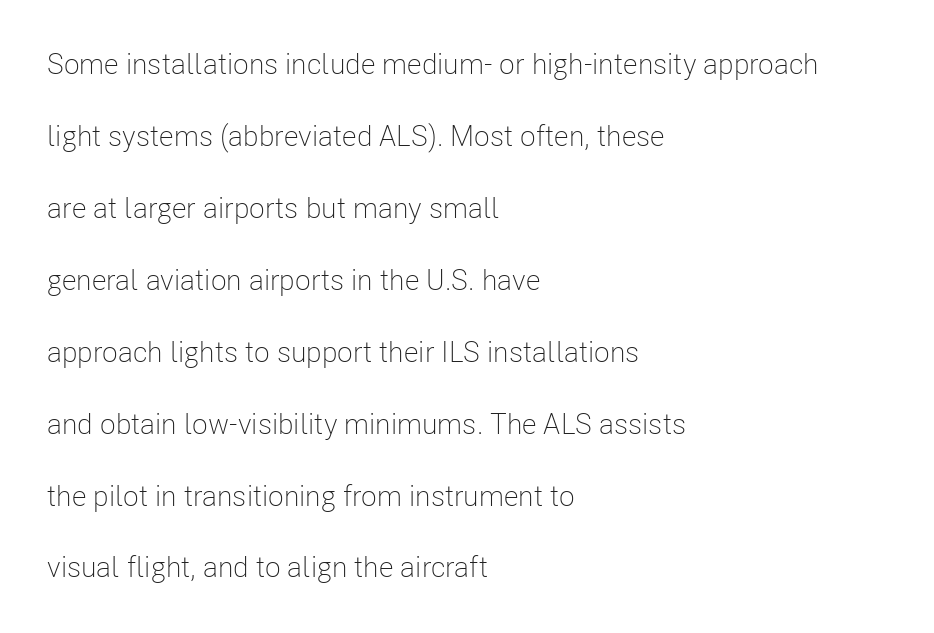
Q: Is the text bold? A: No.
Q: Is the text italic (slanted)? A: No, it is upright.
Q: Is the typeface a serif or a sans-serif typeface? A: Sans-serif.
Q: Is the text underlined? A: No.
Q: How is the paragraph aligned? A: Left-aligned.
Q: Is the spacing between letters normal or unusually wide? A: Normal.
Q: Is the spacing between lines tight, normal or loose? A: Loose.
Q: Width (condensed, normal, or wide)? A: Condensed.
Q: Stroke contrast? A: Low.
Q: x-height? A: Medium.
Q: Monospaced? A: No.
